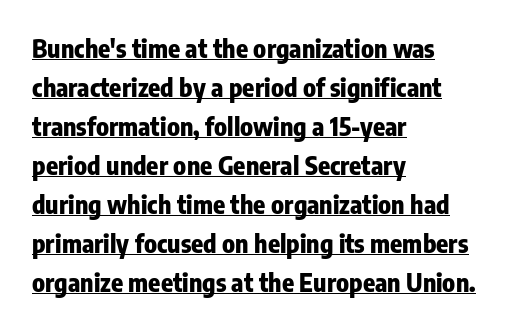
Q: Is the text bold? A: Yes.
Q: Is the text italic (slanted)? A: No, it is upright.
Q: Is the text underlined? A: Yes.
Q: How is the paragraph aligned? A: Left-aligned.
Q: Is the spacing between letters normal or unusually wide? A: Normal.
Q: Is the spacing between lines tight, normal or loose? A: Normal.
